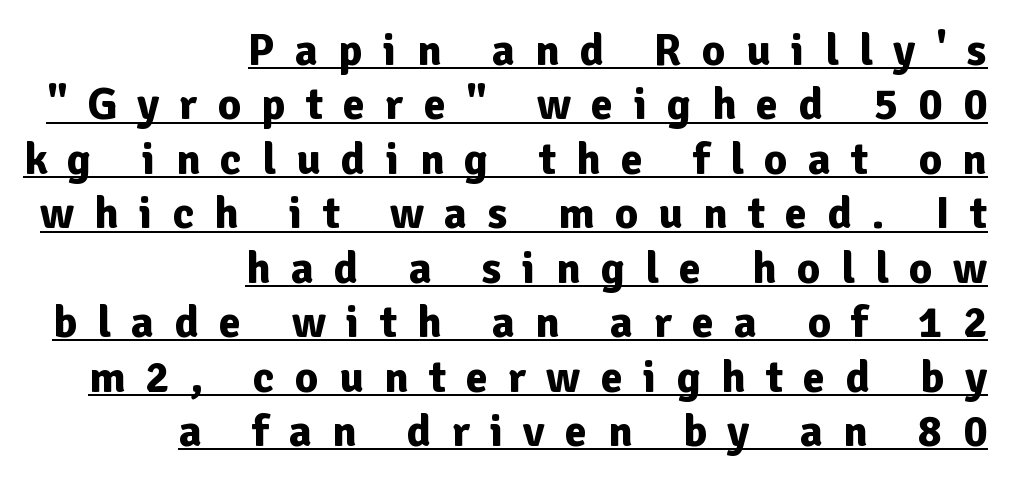
Is there any slant? The stems are plumb. The text block is weighted toward the right margin, trailing off unevenly leftward. Character widths vary here, with narrow letters taking less room than wide ones. Each word looks stretched out because of the extra space between its letters. Strokes here are thick enough to call this a true bold. In terms of letterform style, serifs are entirely absent.
